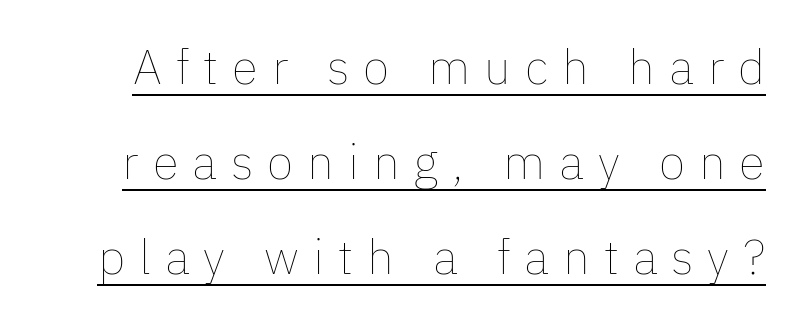
Spacing verdict: proportional, widths tailored to each character. A quiet, ordinary-to-light weight characterises the typeface. Rendered with straight, roman letterforms. The space between consecutive lines is lavish. These lines have a slow, spaced-out rhythm from letter to letter. Students, observe the line beneath the letters — that is underlining.
